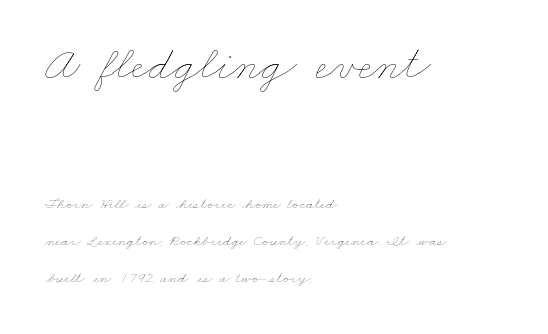
Q: Is the text bold? A: No.
Q: Is the text underlined? A: No.
Q: How is the paragraph aligned? A: Left-aligned.
Q: Is the spacing between letters normal or unusually wide? A: Normal.
Q: Is the spacing between lines tight, normal or loose? A: Loose.
Q: Which block of text is set in a larger size, the first (top) or the second (bottom)? A: The first (top) one.
Q: Width (condensed, normal, or wide)? A: Wide.
Q: Stroke contrast? A: Low.
Q: x-height? A: Small.
Q: Monospaced? A: No.
